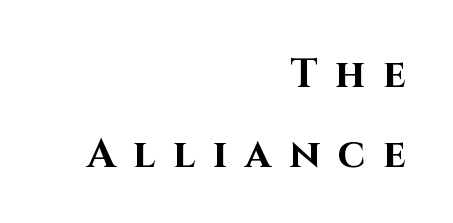
Q: Is the text bold? A: Yes.
Q: Is the text italic (slanted)? A: No, it is upright.
Q: Is the typeface a serif or a sans-serif typeface? A: Sans-serif.
Q: Is the text underlined? A: No.
Q: How is the paragraph aligned? A: Right-aligned.
Q: Is the spacing between letters normal or unusually wide? A: Unusually wide.
Q: Is the spacing between lines tight, normal or loose? A: Loose.
Q: Width (condensed, normal, or wide)? A: Normal.
Q: Stroke contrast? A: High.
Q: x-height? A: Large.
Q: Monospaced? A: No.
